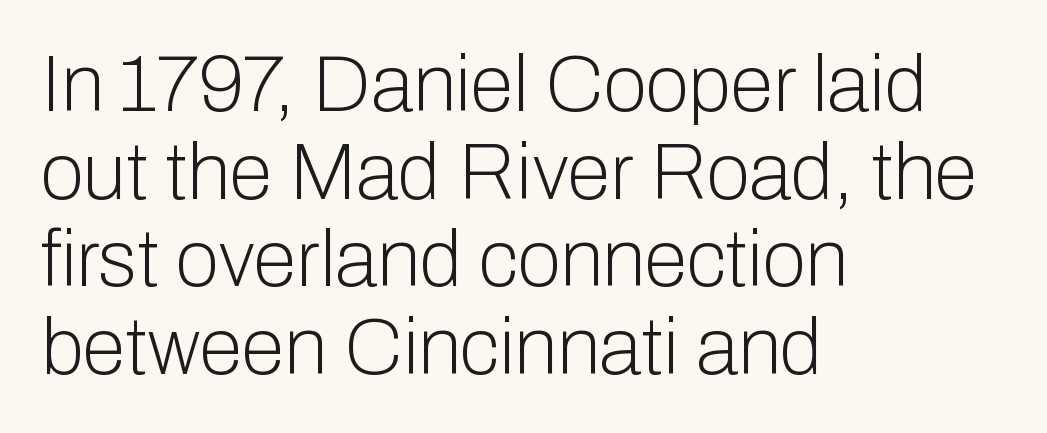
Q: Is the text bold? A: No.
Q: Is the text italic (slanted)? A: No, it is upright.
Q: Is the typeface a serif or a sans-serif typeface? A: Sans-serif.
Q: Is the text underlined? A: No.
Q: How is the paragraph aligned? A: Left-aligned.
Q: Is the spacing between letters normal or unusually wide? A: Normal.
Q: Is the spacing between lines tight, normal or loose? A: Tight.
Q: Width (condensed, normal, or wide)? A: Normal.
Q: Stroke contrast? A: Low.
Q: x-height? A: Medium.
Q: Monospaced? A: No.
